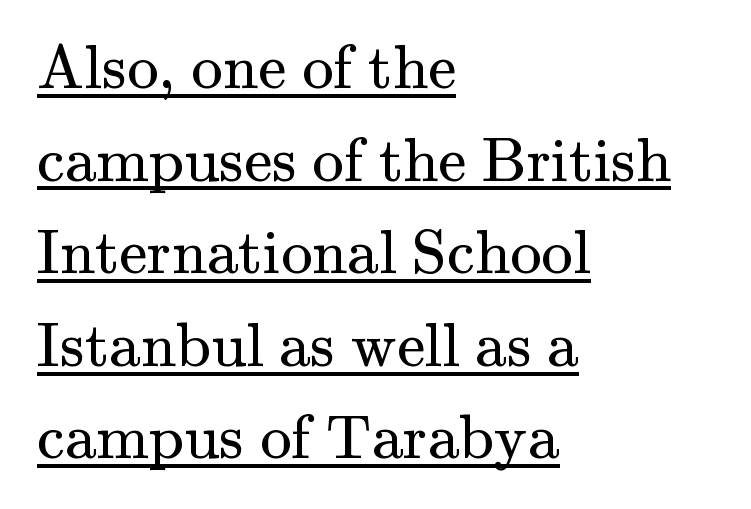
Q: Is the text bold? A: No.
Q: Is the text italic (slanted)? A: No, it is upright.
Q: Is the typeface a serif or a sans-serif typeface? A: Serif.
Q: Is the text underlined? A: Yes.
Q: How is the paragraph aligned? A: Left-aligned.
Q: Is the spacing between letters normal or unusually wide? A: Normal.
Q: Is the spacing between lines tight, normal or loose? A: Normal.
Q: Width (condensed, normal, or wide)? A: Normal.
Q: Stroke contrast? A: Medium.
Q: x-height? A: Small.
Q: Monospaced? A: No.
